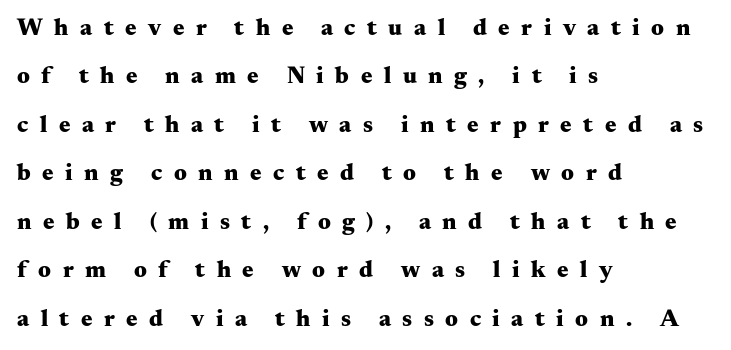
Q: Is the text bold? A: Yes.
Q: Is the text italic (slanted)? A: No, it is upright.
Q: Is the text underlined? A: No.
Q: How is the paragraph aligned? A: Left-aligned.
Q: Is the spacing between letters normal or unusually wide? A: Unusually wide.
Q: Is the spacing between lines tight, normal or loose? A: Loose.
